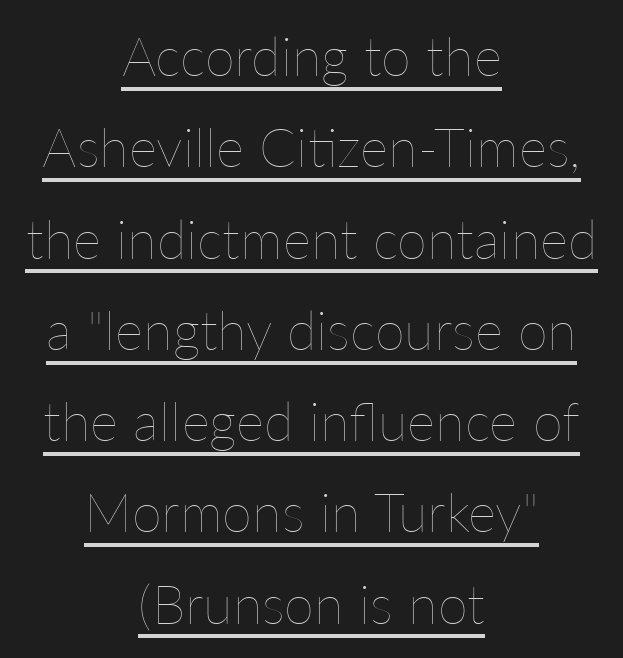
If you measured baseline to baseline, you'd find a middling distance. Where is the straight margin? There isn't one; the lines are centered. The typesetting does not lean heavy: it is not bold. Proportional: the letters do not fall into vertical columns. Students, note that the glyphs here touch the page at normal intervals. Characters remain perfectly vertical along every line.
